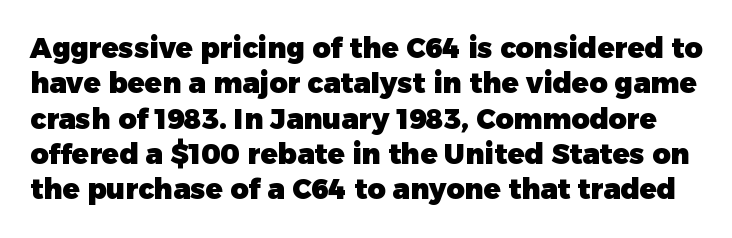
Q: Is the text bold? A: Yes.
Q: Is the text italic (slanted)? A: No, it is upright.
Q: Is the typeface a serif or a sans-serif typeface? A: Sans-serif.
Q: Is the text underlined? A: No.
Q: Is the spacing between letters normal or unusually wide? A: Normal.
Q: Is the spacing between lines tight, normal or loose? A: Normal.
Q: Width (condensed, normal, or wide)? A: Normal.
Q: Stroke contrast? A: Low.
Q: x-height? A: Medium.
Q: Monospaced? A: No.
